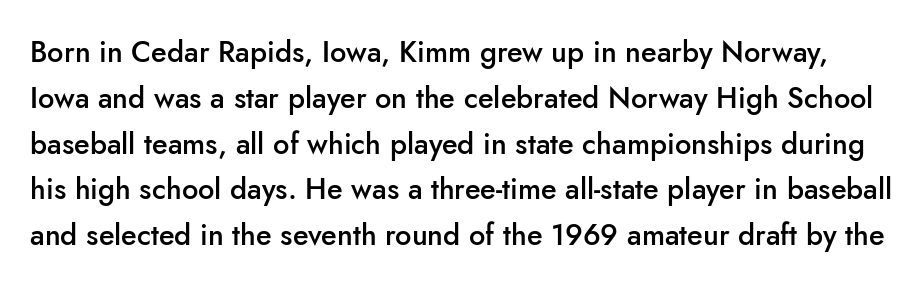
{"serif": "no", "italic": "no", "bold": "semi", "weight": "semibold", "width": "normal", "stroke_contrast": "low", "x_height": "small", "monospaced": "no", "underline": "no", "line_spacing": "normal", "line_spacing_ratio": 1.58, "letter_spacing": "normal", "letter_spacing_em": 0.0, "glyph_px": 29}
